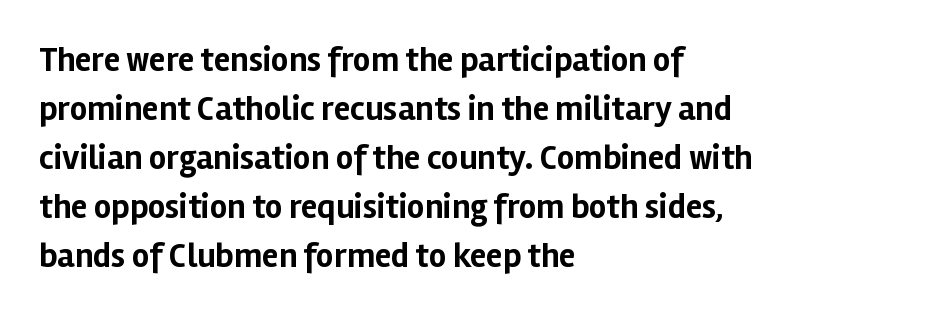
Q: Is the text bold? A: Yes.
Q: Is the text italic (slanted)? A: No, it is upright.
Q: Is the typeface a serif or a sans-serif typeface? A: Sans-serif.
Q: Is the text underlined? A: No.
Q: How is the paragraph aligned? A: Left-aligned.
Q: Is the spacing between letters normal or unusually wide? A: Normal.
Q: Is the spacing between lines tight, normal or loose? A: Normal.
Q: Width (condensed, normal, or wide)? A: Normal.
Q: Stroke contrast? A: Low.
Q: x-height? A: Medium.
Q: Monospaced? A: No.
